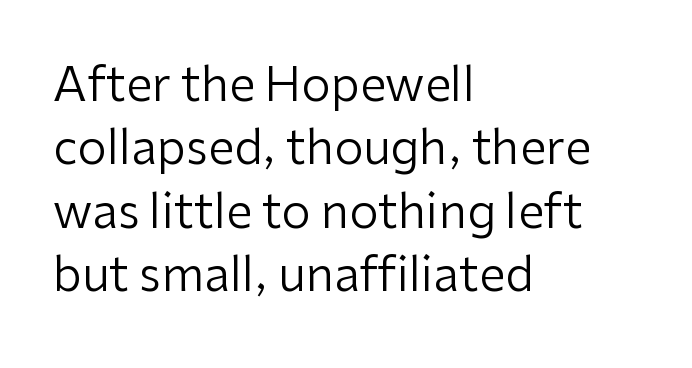
The image shows 47 px regular-weight sans-serif type, upright; set left-aligned, normal line spacing (1.35x), normal letter spacing, not underlined; low stroke contrast and a medium x-height.
